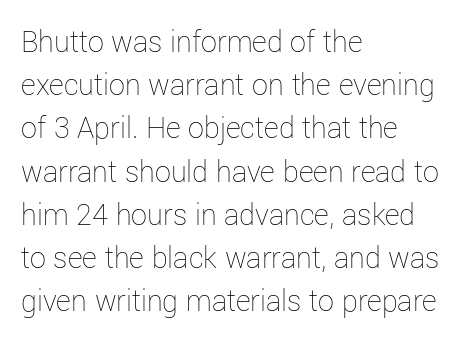
The image shows 32 px thin type, upright; set left-aligned, normal line spacing (1.35x), normal letter spacing, not underlined; low stroke contrast and a medium x-height.
